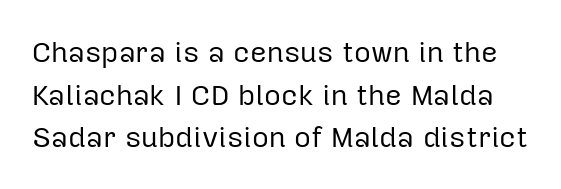
{"serif": "no", "italic": "no", "bold": "no", "weight": "regular", "width": "normal", "stroke_contrast": "low", "x_height": "medium", "monospaced": "no", "underline": "no", "line_spacing": "normal", "line_spacing_ratio": 1.47, "letter_spacing": "normal", "letter_spacing_em": 0.0, "glyph_px": 29}
